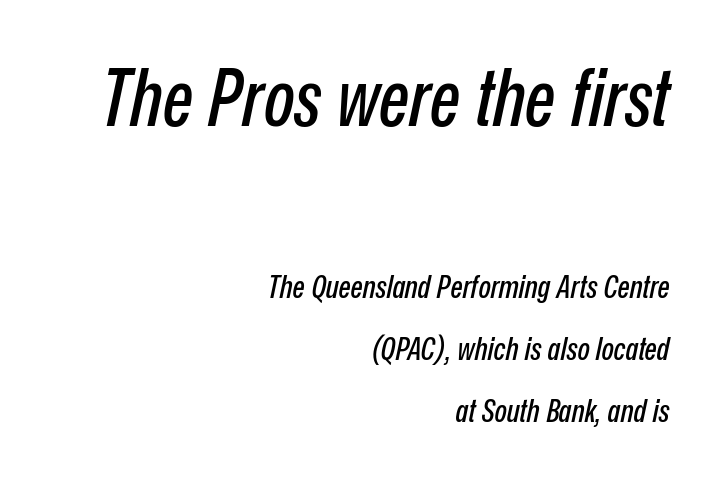
The words here are not underlined. The face used here has a pronounced slope to its letters. The type is set solid horizontally, with unmodified tracking. Visually, the top section dominates because its glyphs are scaled up.
